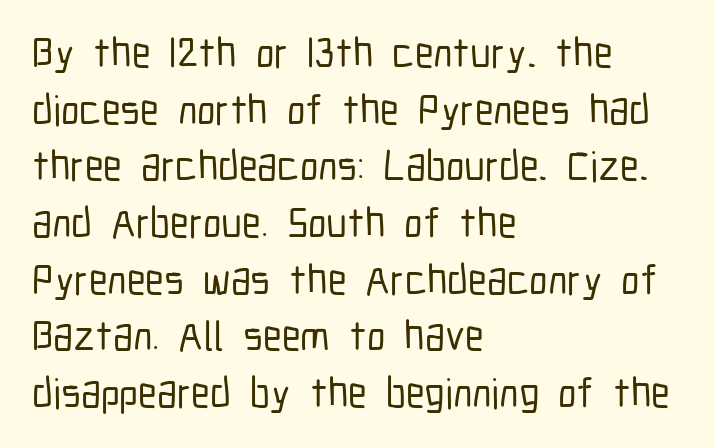
{"serif": "no", "italic": "no", "width": "condensed", "stroke_contrast": "low", "x_height": "medium", "monospaced": "no", "underline": "no", "align": "left", "line_spacing": "normal", "line_spacing_ratio": 1.35, "letter_spacing": "normal", "letter_spacing_em": 0.0, "glyph_px": 42}
